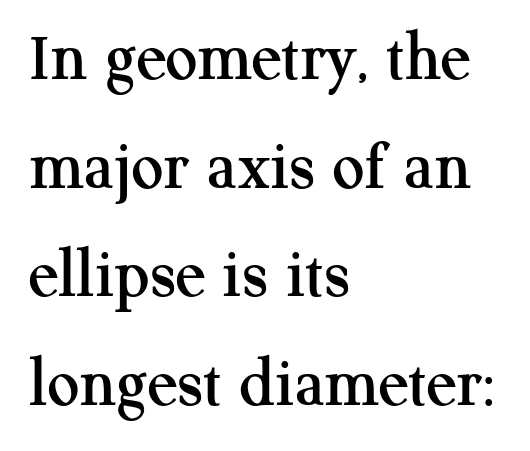
{"serif": "yes", "italic": "no", "width": "normal", "stroke_contrast": "medium", "x_height": "medium", "monospaced": "no", "underline": "no", "align": "left", "line_spacing": "normal", "line_spacing_ratio": 1.53, "letter_spacing": "normal", "letter_spacing_em": 0.0, "glyph_px": 71}
